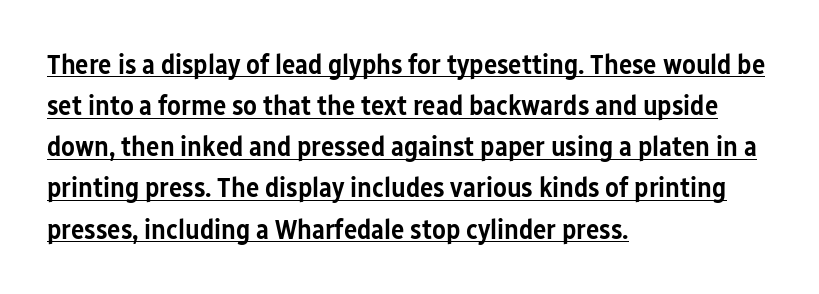
The image shows 28 px semibold, condensed sans-serif type, upright; set left-aligned, normal line spacing (1.47x), normal letter spacing, underlined; low stroke contrast and a medium x-height.
